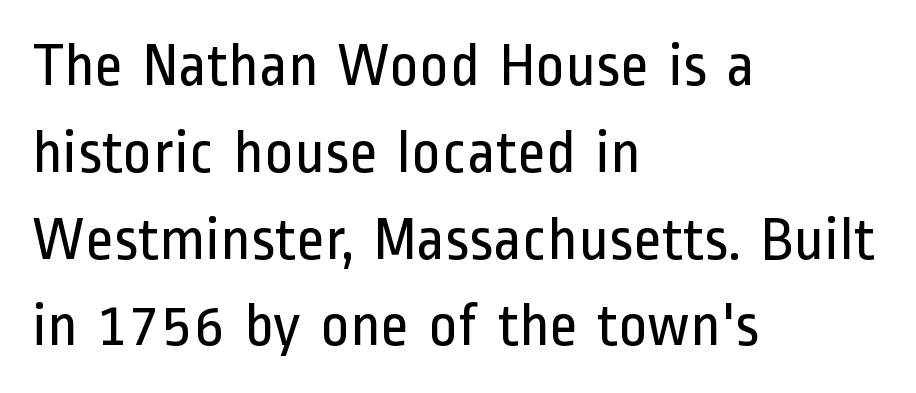
Q: Is the text bold? A: No.
Q: Is the text italic (slanted)? A: No, it is upright.
Q: Is the typeface a serif or a sans-serif typeface? A: Sans-serif.
Q: Is the text underlined? A: No.
Q: How is the paragraph aligned? A: Left-aligned.
Q: Is the spacing between letters normal or unusually wide? A: Normal.
Q: Is the spacing between lines tight, normal or loose? A: Normal.
Q: Width (condensed, normal, or wide)? A: Condensed.
Q: Stroke contrast? A: Low.
Q: x-height? A: Medium.
Q: Monospaced? A: No.
